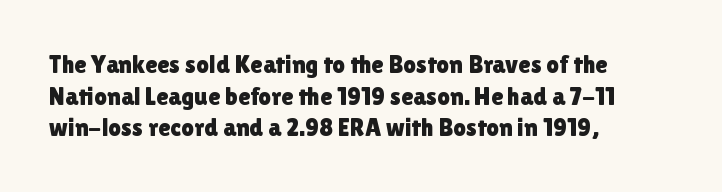
The image shows 25 px text type, upright; set left-aligned, normal line spacing (1.27x), normal letter spacing, not underlined.
